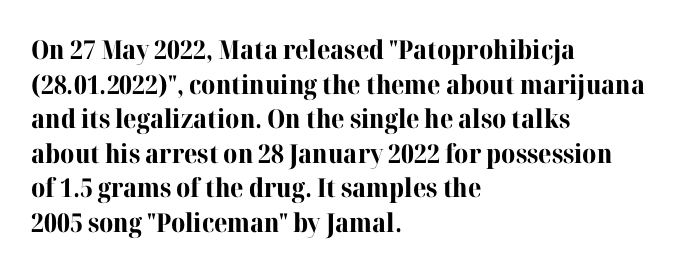
Do the letters lean? They stand straight. Standard letterfit; no display-style spreading of the glyphs. The strip under each line holds only bare page. The rendering anchors every line to the left-hand side. The glyphs have the mass of a bold cut. Quick note: interline space is typical.
